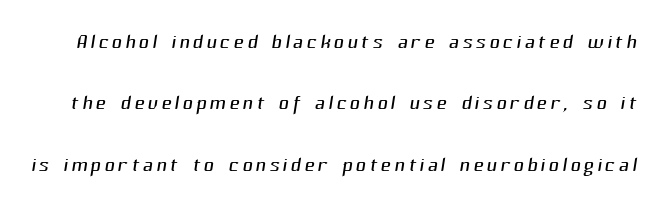
{"serif": "no", "bold": "no", "weight": "light", "width": "normal", "stroke_contrast": "medium", "x_height": "medium", "monospaced": "no", "underline": "no", "line_spacing": "loose", "line_spacing_ratio": 2.19, "glyph_px": 28}
